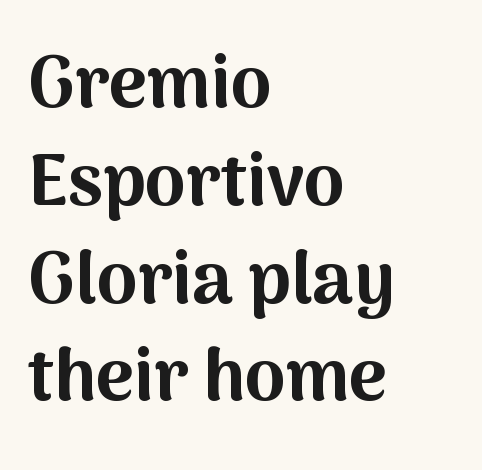
The image shows 73 px bold sans-serif type, upright; set left-aligned, normal line spacing (1.34x), normal letter spacing, not underlined; medium stroke contrast and a medium x-height.
